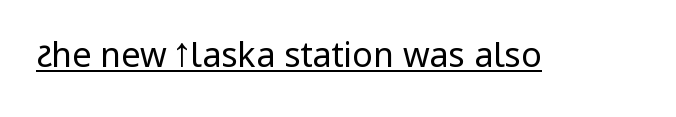
The rendering keeps characters at their native spacing. Type style note: lacks serifs. Here the designer chose a conventional face with non-uniform glyph widths. A quiet, ordinary-to-light weight characterises the typeface.
